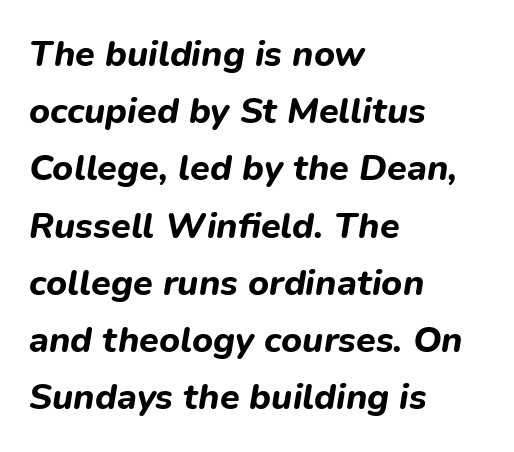
Line spacing here is normal. Would a proofreader flag this as italicized? Yes. Does the copy run flush right? No — it runs flush left. This rendering features lettering with no underline. The face used here is proportionally spaced, like ordinary book or web type. Caption: bold face, heavy strokes.
